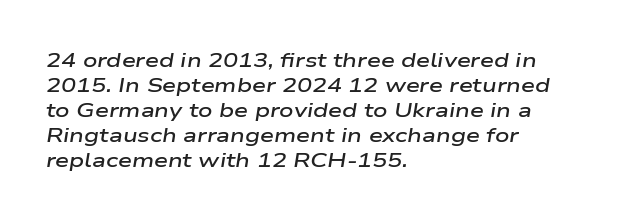
Q: Is the text bold? A: Semi-bold.
Q: Is the text italic (slanted)? A: Yes, it leans right by about 9 degrees.
Q: Is the text underlined? A: No.
Q: How is the paragraph aligned? A: Left-aligned.
Q: Is the spacing between letters normal or unusually wide? A: Normal.
Q: Is the spacing between lines tight, normal or loose? A: Normal.
